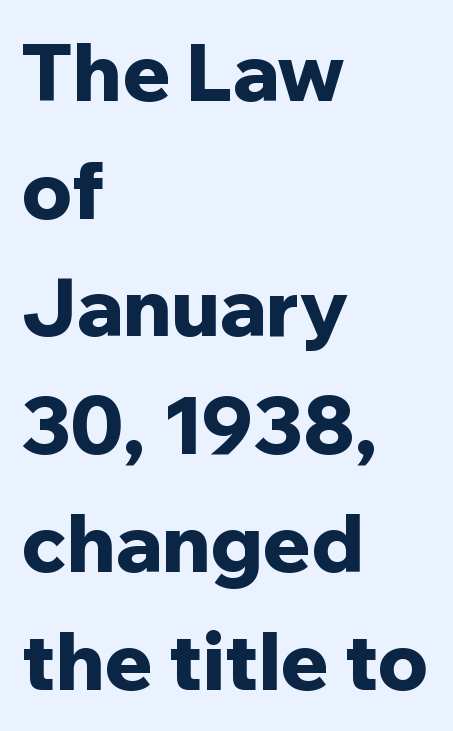
Look at the tracking — it's just the regular setting, nothing added. Does the leading feel generous? No, just average. Italic? Not at all — the glyphs are vertical. Each letter's strokes conclude bluntly, with no projecting serifs.
